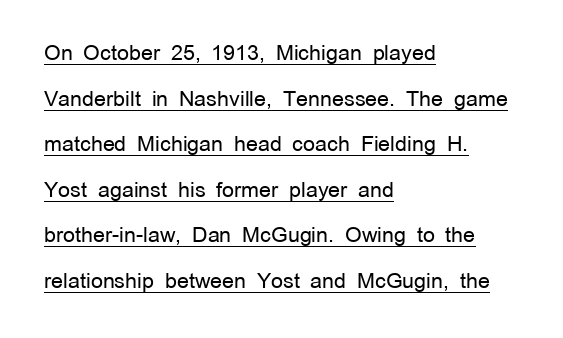
Q: Is the text bold? A: No.
Q: Is the text italic (slanted)? A: No, it is upright.
Q: Is the text underlined? A: Yes.
Q: How is the paragraph aligned? A: Left-aligned.
Q: Is the spacing between letters normal or unusually wide? A: Normal.
Q: Is the spacing between lines tight, normal or loose? A: Loose.
